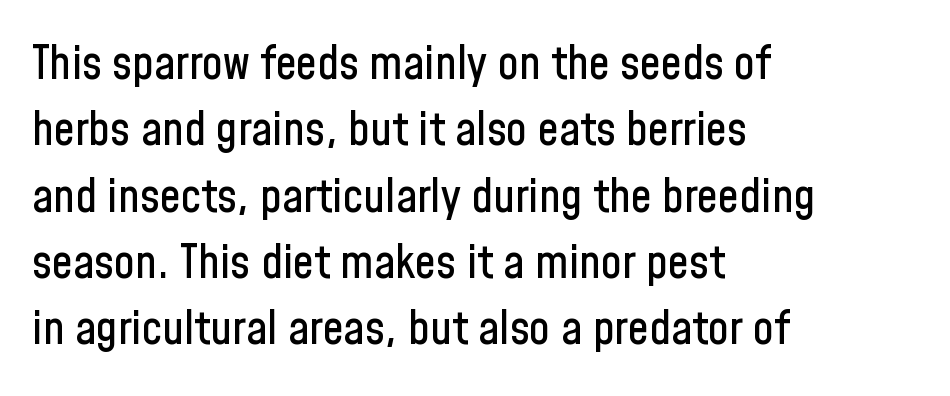
Q: Is the text italic (slanted)? A: No, it is upright.
Q: Is the typeface a serif or a sans-serif typeface? A: Sans-serif.
Q: Is the text underlined? A: No.
Q: How is the paragraph aligned? A: Left-aligned.
Q: Is the spacing between letters normal or unusually wide? A: Normal.
Q: Is the spacing between lines tight, normal or loose? A: Normal.
Q: Width (condensed, normal, or wide)? A: Condensed.
Q: Stroke contrast? A: Low.
Q: x-height? A: Medium.
Q: Monospaced? A: No.
